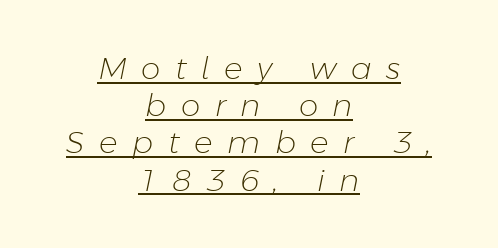
The image shows 31 px light type, italic (leaning right); set centered, line spacing 1.2x, unusually wide letter spacing (+0.47 em), underlined; low stroke contrast and a medium x-height.
